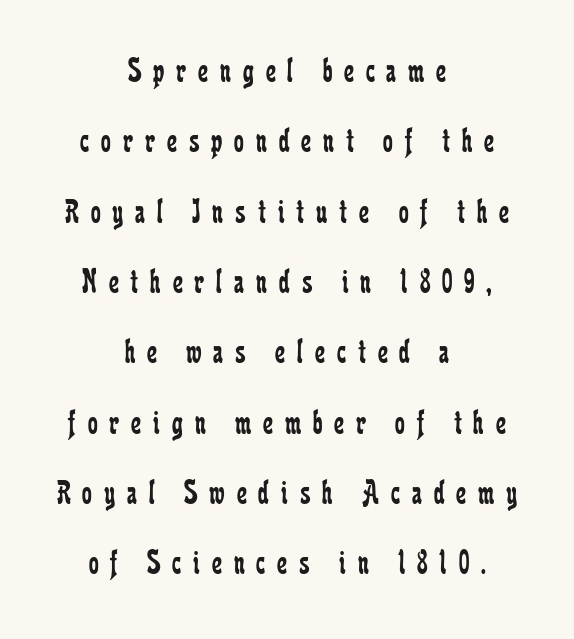
The image shows 35 px regular-weight, condensed serif type, upright; set centered, loose line spacing (2.01x), unusually wide letter spacing (+0.34 em), not underlined; low stroke contrast and a medium x-height.
